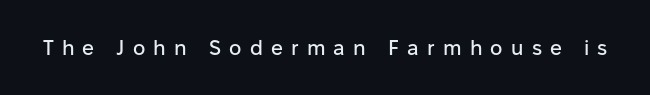
Q: Is the text italic (slanted)? A: No, it is upright.
Q: Is the text underlined? A: No.
Q: Is the spacing between letters normal or unusually wide? A: Unusually wide.
